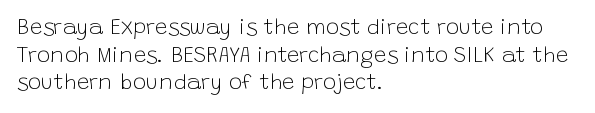
The typeface has the unassuming heft of standard copy or less. Vertical strokes here are truly vertical. A clean baseline with only descenders dipping below it. Default kerning and tracking; the words read as compact shapes.
